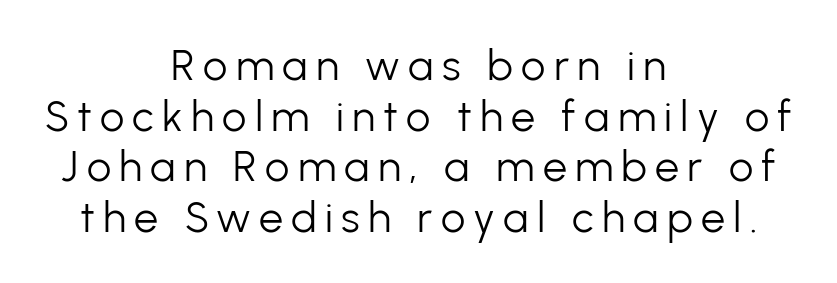
{"serif": "no", "italic": "no", "bold": "no", "weight": "light", "width": "normal", "stroke_contrast": "low", "x_height": "medium", "monospaced": "no", "underline": "no", "align": "center", "line_spacing_ratio": 1.18, "glyph_px": 43}
